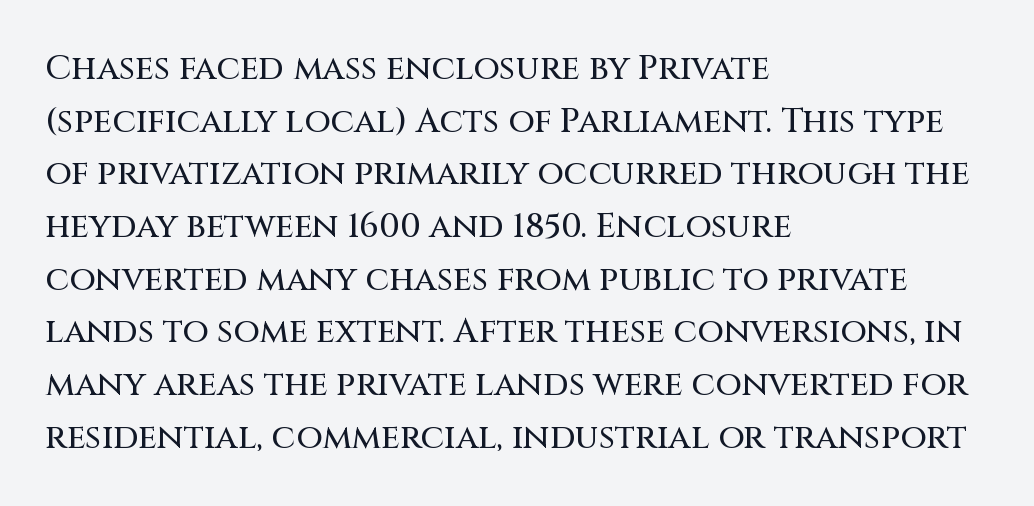
Successive baselines arrive at the customary interval. Letters rest on an invisible, unmarked baseline. These lines stack with their left ends in a neat column. The type family on display is of the sans-serif kind.
